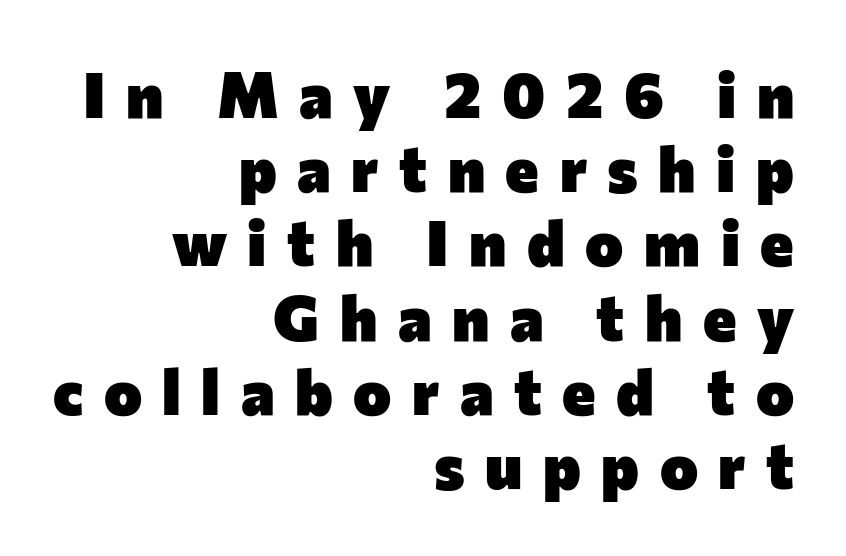
The image shows 64 px heavy sans-serif type, upright; set right-aligned, line spacing 1.16x, unusually wide letter spacing (+0.32 em), not underlined; low stroke contrast and a medium x-height.
